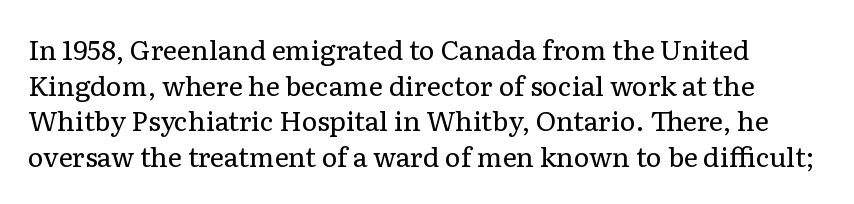
Q: Is the text bold? A: No.
Q: Is the text italic (slanted)? A: No, it is upright.
Q: Is the text underlined? A: No.
Q: Is the spacing between letters normal or unusually wide? A: Normal.
Q: Is the spacing between lines tight, normal or loose? A: Normal.
